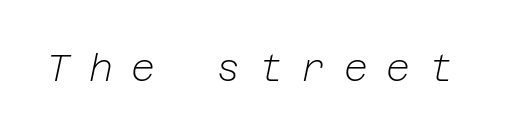
{"italic": "yes", "lean": "right", "slant_degrees": 12, "bold": "no", "weight": "light", "width": "normal", "stroke_contrast": "low", "x_height": "medium", "underline": "no", "letter_spacing": "wide", "letter_spacing_em": 0.5, "glyph_px": 37}
